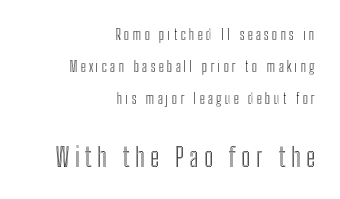
Ascenders rise straight up at ninety degrees. The string is rendered with underlining switched off. Does extra space separate the letters? Yes, quite a lot of it. Note: smaller setting up top, larger setting below. Reading down the block, your eye finds every line finishing at a fixed right position.
